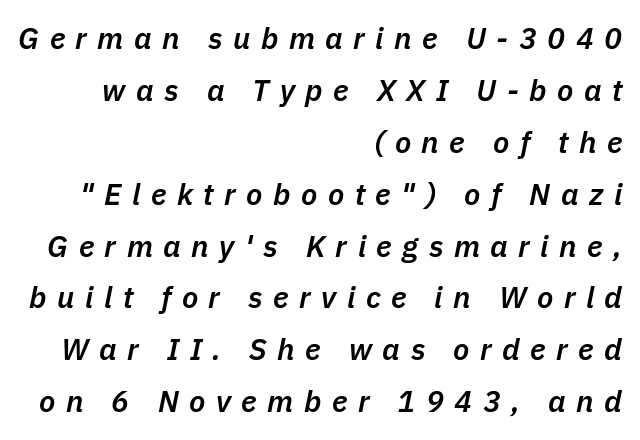
Q: Is the text bold? A: Semi-bold.
Q: Is the text italic (slanted)? A: Yes, it leans right by about 11 degrees.
Q: Is the text underlined? A: No.
Q: How is the paragraph aligned? A: Right-aligned.
Q: Is the spacing between letters normal or unusually wide? A: Unusually wide.
Q: Width (condensed, normal, or wide)? A: Normal.
Q: Stroke contrast? A: Low.
Q: x-height? A: Medium.
Q: Monospaced? A: No.
